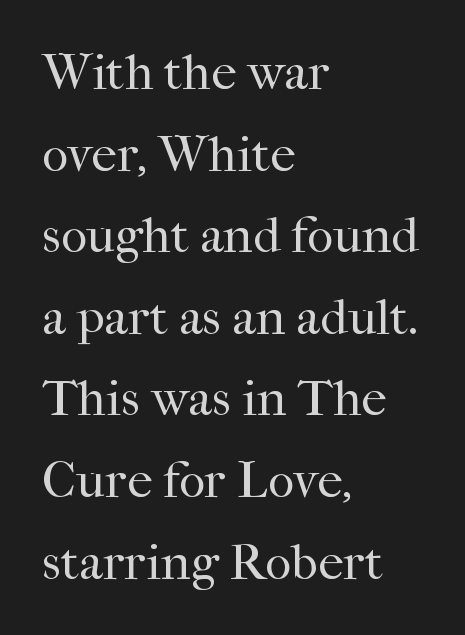
Q: Is the text bold? A: No.
Q: Is the text italic (slanted)? A: No, it is upright.
Q: Is the typeface a serif or a sans-serif typeface? A: Serif.
Q: Is the text underlined? A: No.
Q: How is the paragraph aligned? A: Left-aligned.
Q: Is the spacing between letters normal or unusually wide? A: Normal.
Q: Is the spacing between lines tight, normal or loose? A: Normal.
Q: Width (condensed, normal, or wide)? A: Normal.
Q: Stroke contrast? A: High.
Q: x-height? A: Medium.
Q: Monospaced? A: No.
